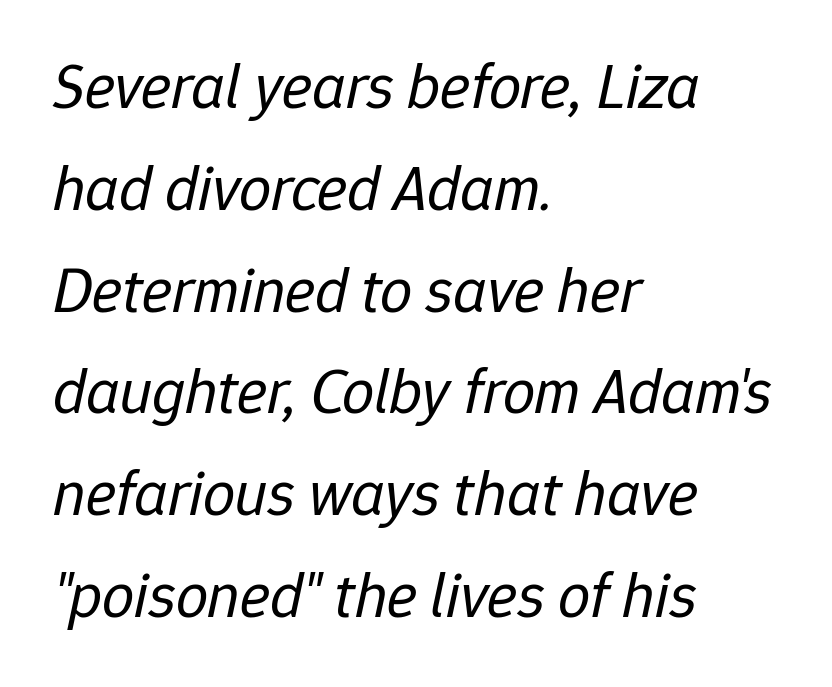
Q: Is the text bold? A: No.
Q: Is the text italic (slanted)? A: Yes, it leans right by about 12 degrees.
Q: Is the text underlined? A: No.
Q: How is the paragraph aligned? A: Left-aligned.
Q: Is the spacing between letters normal or unusually wide? A: Normal.
Q: Is the spacing between lines tight, normal or loose? A: Normal.
Q: Width (condensed, normal, or wide)? A: Normal.
Q: Stroke contrast? A: Low.
Q: x-height? A: Medium.
Q: Monospaced? A: No.
